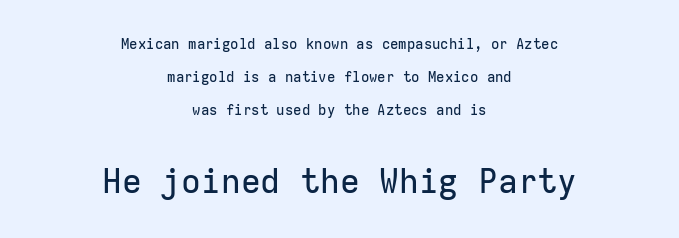
{"serif": "no", "italic": "no", "width": "normal", "stroke_contrast": "low", "x_height": "medium", "monospaced": "yes", "underline": "no", "align": "center", "line_spacing": "loose", "line_spacing_ratio": 2.36, "letter_spacing": "normal", "letter_spacing_em": 0.0, "larger_block": "second", "size_ratio": 2.36, "glyph_px": 33}
